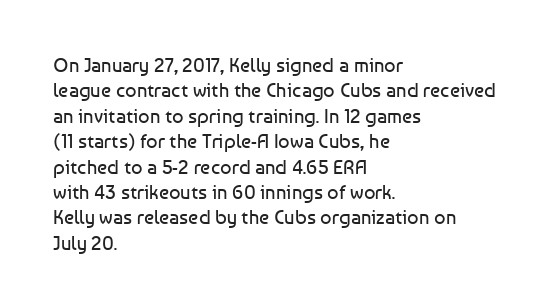
Q: Is the text bold? A: No.
Q: Is the text italic (slanted)? A: No, it is upright.
Q: Is the text underlined? A: No.
Q: How is the paragraph aligned? A: Left-aligned.
Q: Is the spacing between letters normal or unusually wide? A: Normal.
Q: Is the spacing between lines tight, normal or loose? A: Normal.
